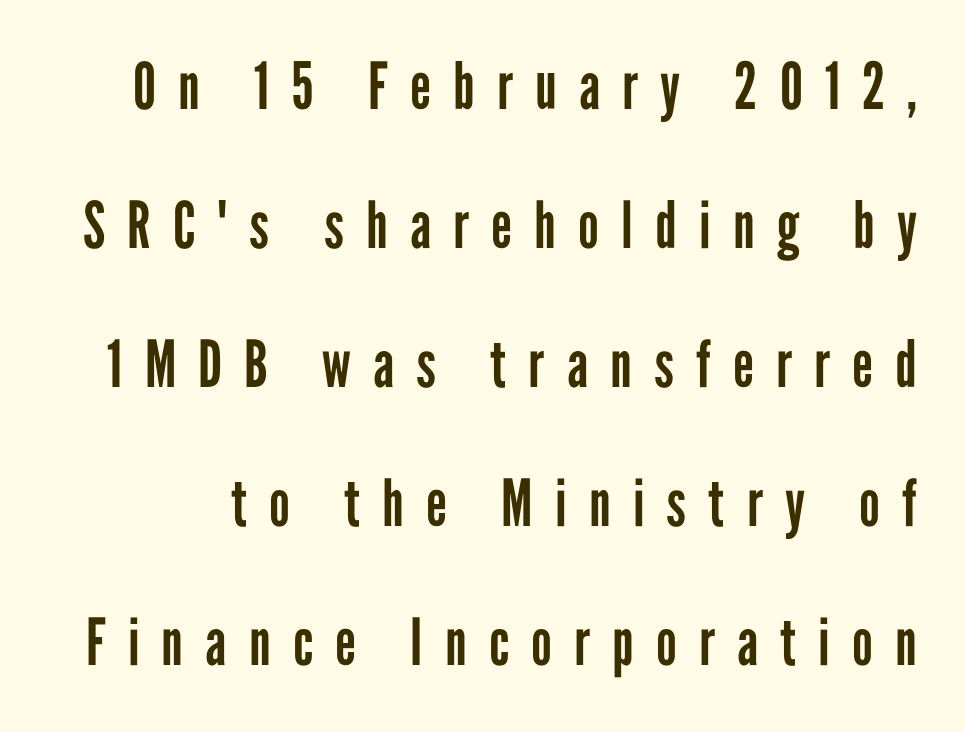
Notice how the stems are strictly vertical — no italics here. These lines have a slow, spaced-out rhythm from letter to letter. The designer dialed line spacing up above the default. You can tell from the bare stems that sans-serif type was used. The gap between lines stays unmarked. The typeface has the unassuming heft of standard copy or less.
